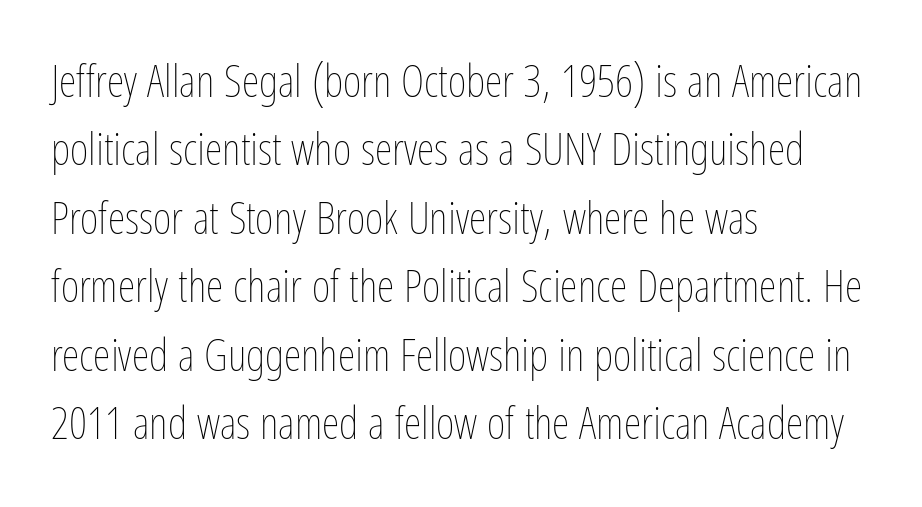
Q: Is the text bold? A: No.
Q: Is the text italic (slanted)? A: No, it is upright.
Q: Is the text underlined? A: No.
Q: How is the paragraph aligned? A: Left-aligned.
Q: Is the spacing between letters normal or unusually wide? A: Normal.
Q: Is the spacing between lines tight, normal or loose? A: Normal.
Q: Width (condensed, normal, or wide)? A: Condensed.
Q: Stroke contrast? A: Low.
Q: x-height? A: Medium.
Q: Monospaced? A: No.
